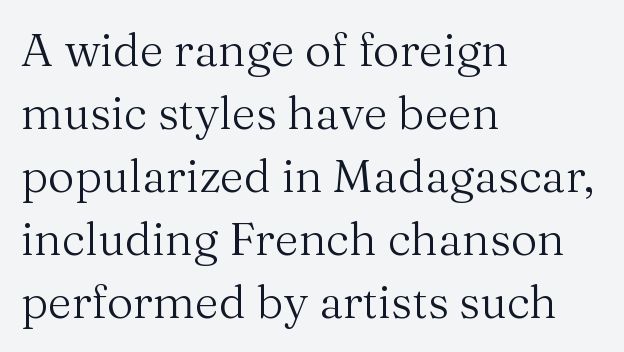
The image shows 46 px regular-weight serif type, upright; set left-aligned, normal line spacing (1.37x), normal letter spacing, not underlined; medium stroke contrast and a medium x-height.
